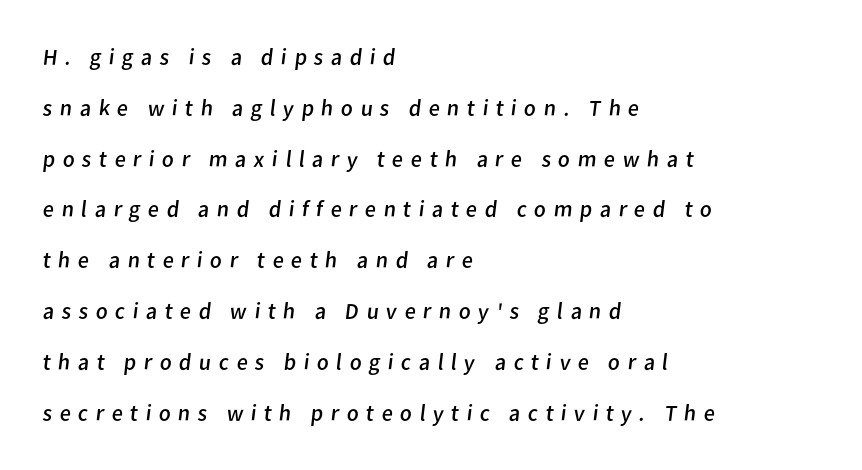
Baseline-to-baseline distance is far greater than the letter height. Visually the block forms a straight wall on the left and a jagged coastline on the right. This rendering widens character spacing well past its baseline value. Check the space under the baseline: it is left empty. Is this a heavy cut? Hardly; it is regular or lighter.
